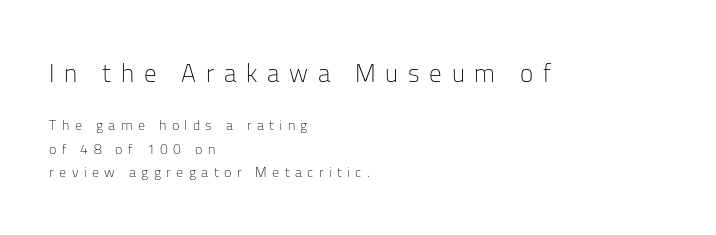
Q: Is the text bold? A: No.
Q: Is the text italic (slanted)? A: No, it is upright.
Q: Is the text underlined? A: No.
Q: How is the paragraph aligned? A: Left-aligned.
Q: Is the spacing between letters normal or unusually wide? A: Unusually wide.
Q: Is the spacing between lines tight, normal or loose? A: Normal.
Q: Which block of text is set in a larger size, the first (top) or the second (bottom)? A: The first (top) one.
